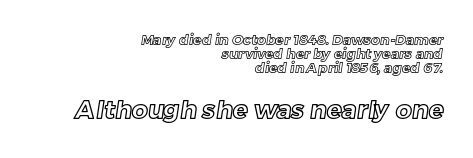
Tracking value appears to be zero — textbook default spacing. Descenders hang freely into open space. Top chunk: small. Bottom chunk: large. Closely set lines give the paragraph a compact silhouette. The lines in this sample share a right terminus and differ only in where they begin.
